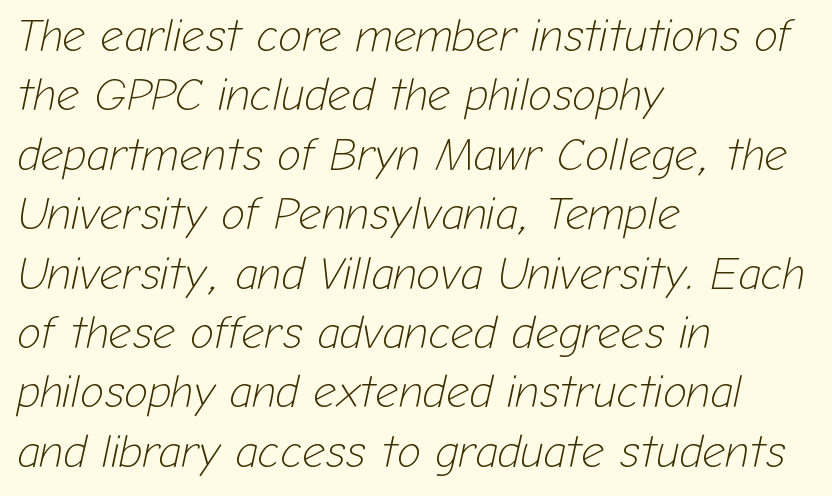
Q: Is the text bold? A: No.
Q: Is the text italic (slanted)? A: Yes, it leans right by about 12 degrees.
Q: Is the text underlined? A: No.
Q: How is the paragraph aligned? A: Left-aligned.
Q: Is the spacing between letters normal or unusually wide? A: Normal.
Q: Is the spacing between lines tight, normal or loose? A: Normal.
Q: Width (condensed, normal, or wide)? A: Normal.
Q: Stroke contrast? A: Low.
Q: x-height? A: Medium.
Q: Monospaced? A: No.
